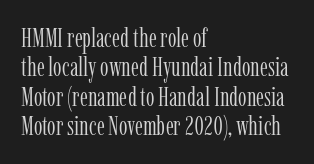
{"italic": "no", "bold": "no", "underline": "no", "align": "left", "line_spacing": "tight", "line_spacing_ratio": 1.09, "letter_spacing": "normal", "letter_spacing_em": 0.0, "glyph_px": 27}
